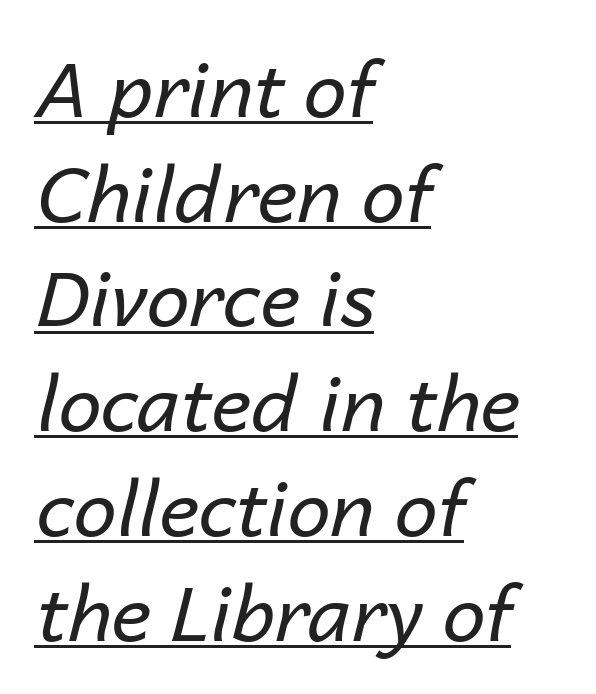
Q: Is the text bold? A: No.
Q: Is the text italic (slanted)? A: Yes, it leans right by about 14 degrees.
Q: Is the text underlined? A: Yes.
Q: How is the paragraph aligned? A: Left-aligned.
Q: Is the spacing between letters normal or unusually wide? A: Normal.
Q: Is the spacing between lines tight, normal or loose? A: Normal.
Q: Width (condensed, normal, or wide)? A: Normal.
Q: Stroke contrast? A: Low.
Q: x-height? A: Medium.
Q: Monospaced? A: No.
